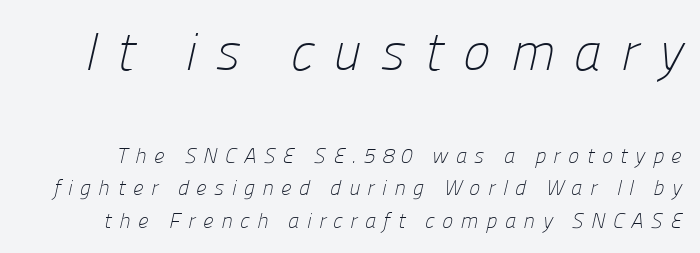
In terms of letterform style, serifs are entirely absent. A light-to-regular cut is what we see here. Each word looks stretched out because of the extra space between its letters. Larger block? The one above; the one below is distinctly smaller.
